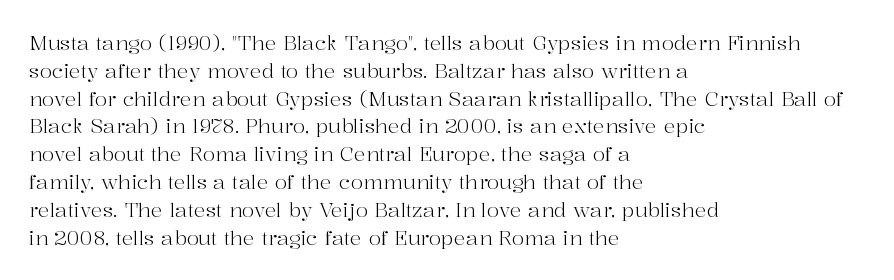
{"italic": "no", "bold": "no", "underline": "no", "align": "left", "line_spacing": "normal", "line_spacing_ratio": 1.39, "letter_spacing": "normal", "letter_spacing_em": 0.0, "glyph_px": 20}
